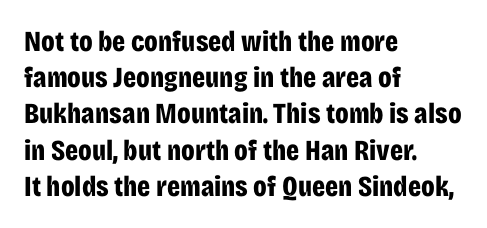
Horizontally, the lines are justified to the leading edge only. These lines carry a lot of weight — the face is fully bold. Rows of type keep a routine distance in the vertical direction. A bare baseline throughout the passage. Look at the bottom of the vertical strokes: they stop flat, with no serifs.
